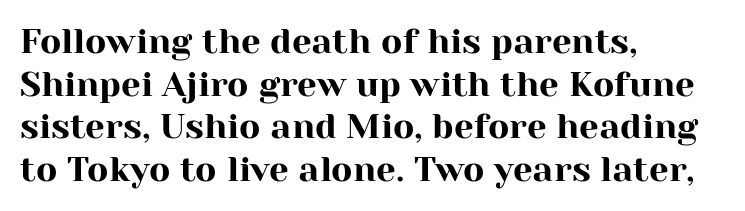
Q: Is the text italic (slanted)? A: No, it is upright.
Q: Is the typeface a serif or a sans-serif typeface? A: Serif.
Q: Is the text underlined? A: No.
Q: How is the paragraph aligned? A: Left-aligned.
Q: Is the spacing between letters normal or unusually wide? A: Normal.
Q: Width (condensed, normal, or wide)? A: Normal.
Q: Stroke contrast? A: High.
Q: x-height? A: Medium.
Q: Monospaced? A: No.
